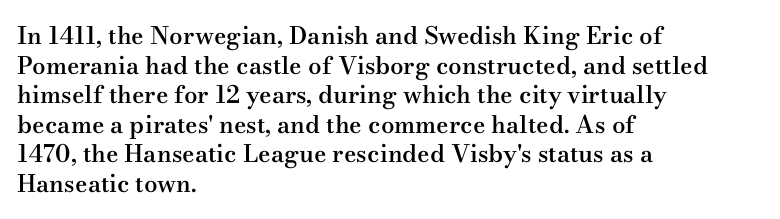
Q: Is the text bold? A: Semi-bold.
Q: Is the text italic (slanted)? A: No, it is upright.
Q: Is the text underlined? A: No.
Q: How is the paragraph aligned? A: Left-aligned.
Q: Is the spacing between letters normal or unusually wide? A: Normal.
